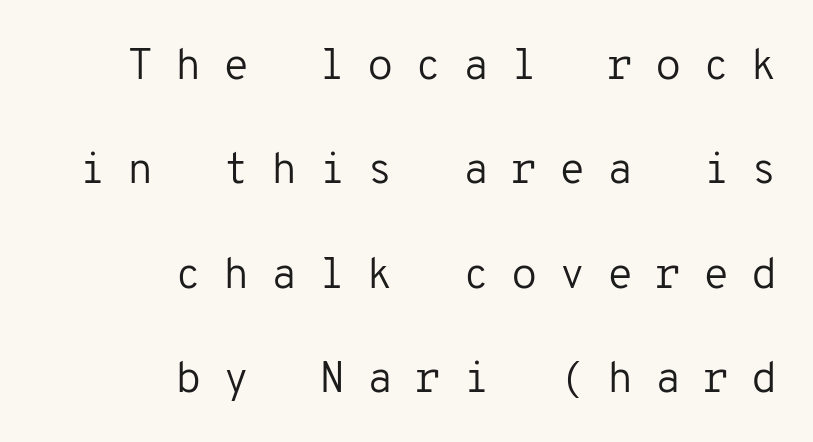
{"serif": "no", "italic": "no", "bold": "no", "weight": "regular", "width": "normal", "stroke_contrast": "low", "x_height": "medium", "monospaced": "yes", "underline": "no", "align": "right", "line_spacing": "loose", "line_spacing_ratio": 2.43, "letter_spacing": "wide", "letter_spacing_em": 0.5, "glyph_px": 43}
